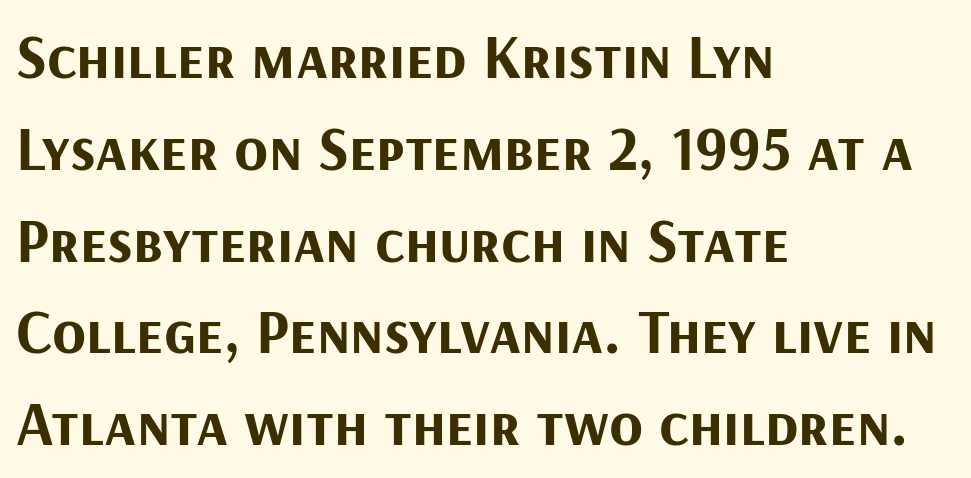
Q: Is the text bold? A: Yes.
Q: Is the text italic (slanted)? A: No, it is upright.
Q: Is the typeface a serif or a sans-serif typeface? A: Sans-serif.
Q: Is the text underlined? A: No.
Q: How is the paragraph aligned? A: Left-aligned.
Q: Is the spacing between letters normal or unusually wide? A: Normal.
Q: Is the spacing between lines tight, normal or loose? A: Normal.
Q: Width (condensed, normal, or wide)? A: Normal.
Q: Stroke contrast? A: Medium.
Q: x-height? A: Medium.
Q: Monospaced? A: No.
